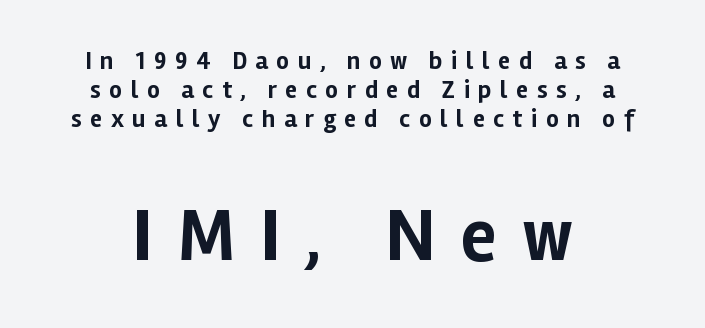
The image shows 74 px bold sans-serif type, upright; set line spacing 1.16x, unusually wide letter spacing (+0.34 em), not underlined; the second (bottom) block is 2.96x larger; low stroke contrast and a medium x-height.
